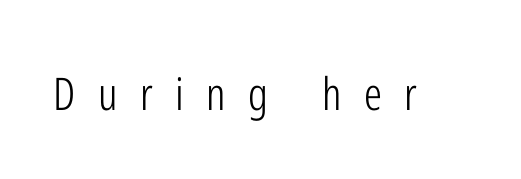
Are there feet on the stems? There aren't — it's a sans. Upright lettering throughout. The area under the type is left untouched. Note the varied advance widths — an 'i' is clearly narrower than an 'm'. No chunkiness to these letters — they're not bold. Honestly, the letter spacing is so wide it's the main thing you notice.
